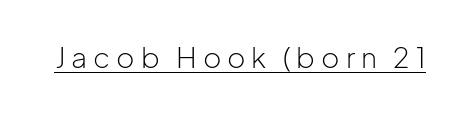
The image shows 28 px light sans-serif type, upright; set unusually wide letter spacing (+0.21 em), underlined; low stroke contrast and a medium x-height.
